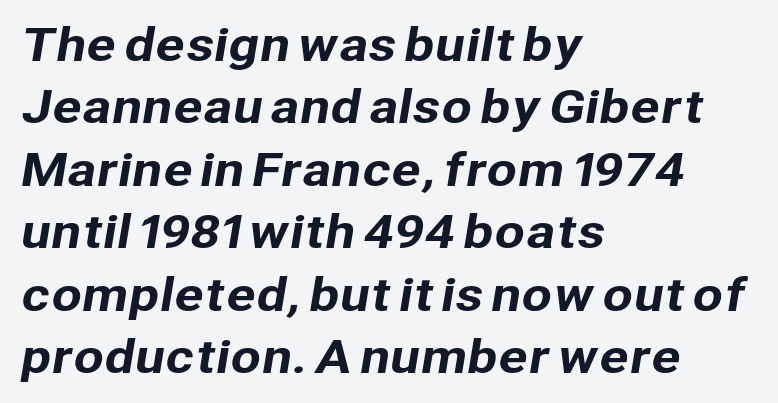
Q: Is the typeface a serif or a sans-serif typeface? A: Sans-serif.
Q: Is the text underlined? A: No.
Q: How is the paragraph aligned? A: Left-aligned.
Q: Is the spacing between letters normal or unusually wide? A: Normal.
Q: Is the spacing between lines tight, normal or loose? A: Normal.
Q: Width (condensed, normal, or wide)? A: Normal.
Q: Stroke contrast? A: Low.
Q: x-height? A: Medium.
Q: Monospaced? A: No.
